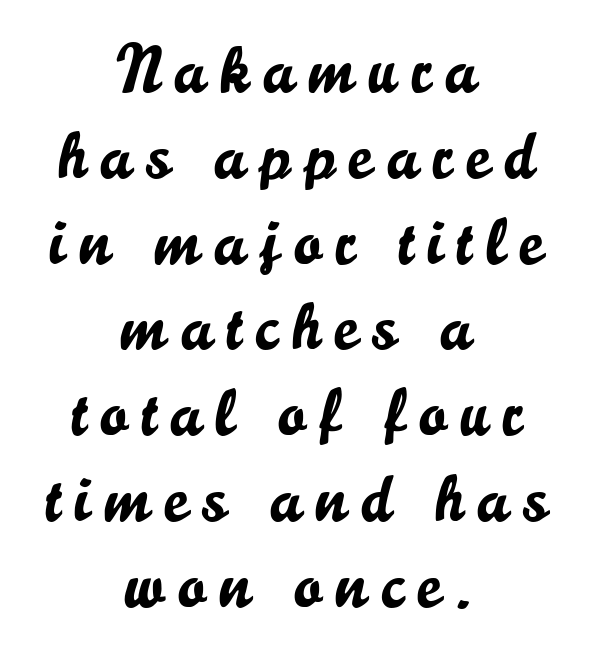
{"serif": "no", "width": "normal", "stroke_contrast": "low", "x_height": "small", "monospaced": "no", "underline": "no", "align": "center", "line_spacing": "normal", "line_spacing_ratio": 1.28, "letter_spacing": "wide", "letter_spacing_em": 0.2, "glyph_px": 67}
